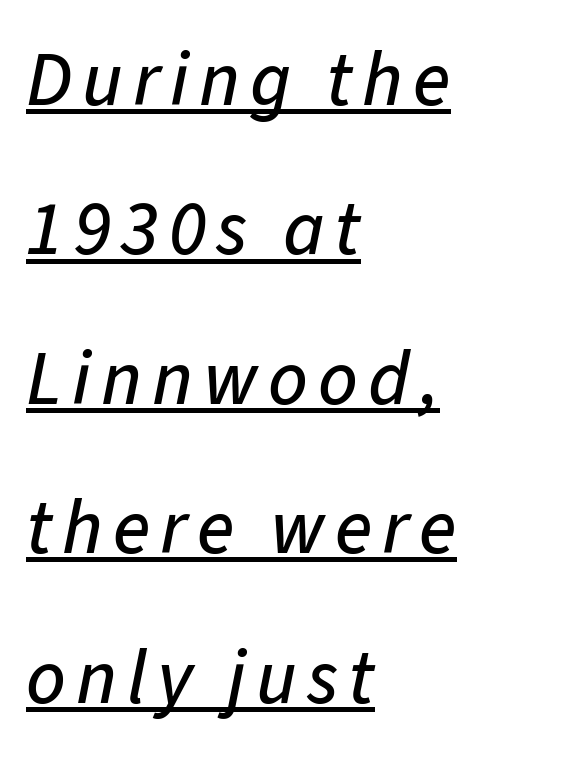
{"italic": "yes", "lean": "right", "slant_degrees": 11, "width": "normal", "stroke_contrast": "low", "x_height": "medium", "monospaced": "no", "underline": "yes", "align": "left", "line_spacing": "loose", "line_spacing_ratio": 1.94, "glyph_px": 77}
